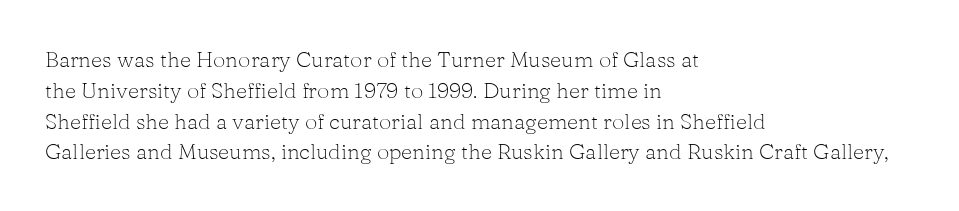
The image shows 22 px text type, upright; set left-aligned, normal line spacing (1.4x), normal letter spacing, not underlined.
